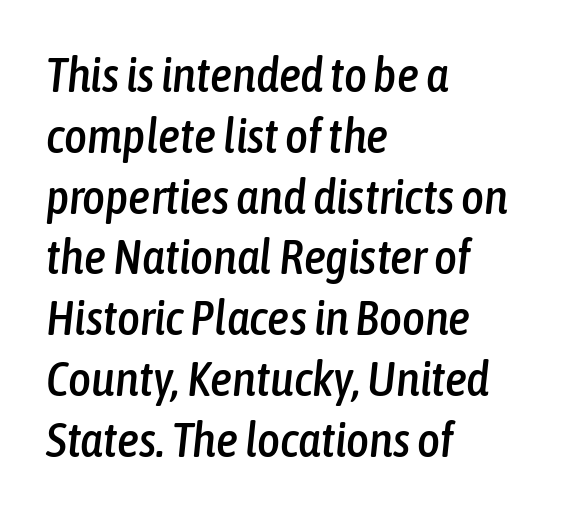
Italic? Definitely — the glyphs are oblique. Nothing unusual about the tracking: characters are spaced as the font intends. The paragraph has a hard left edge and a soft right edge. Spacing verdict: proportional, widths tailored to each character.
